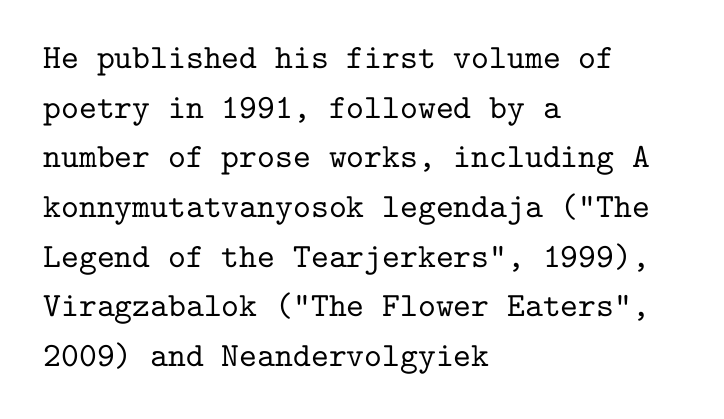
Ordinary non-slanted type is in use. One glance says typical: line gaps are just what's usual. Horizontally, the lines are justified to the leading edge only. Compared with typical body copy, the letter spacing here is the same. The type family on display is of the serif kind. This sample has the even, mechanical cadence of fixed-width lettering.
